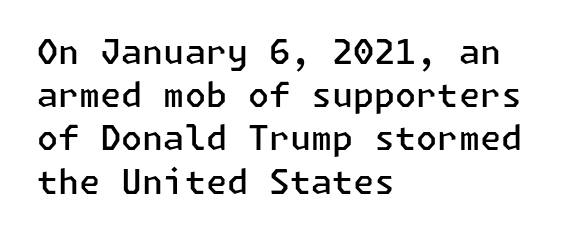
The image shows 34 px semibold sans-serif type, upright; set left-aligned, normal line spacing (1.27x), normal letter spacing, not underlined; low stroke contrast and a medium x-height.
